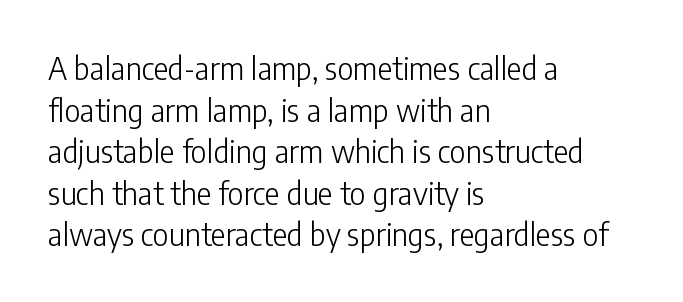
Q: Is the text bold? A: No.
Q: Is the text italic (slanted)? A: No, it is upright.
Q: Is the typeface a serif or a sans-serif typeface? A: Sans-serif.
Q: Is the text underlined? A: No.
Q: How is the paragraph aligned? A: Left-aligned.
Q: Is the spacing between letters normal or unusually wide? A: Normal.
Q: Is the spacing between lines tight, normal or loose? A: Normal.
Q: Width (condensed, normal, or wide)? A: Condensed.
Q: Stroke contrast? A: Low.
Q: x-height? A: Medium.
Q: Monospaced? A: No.
